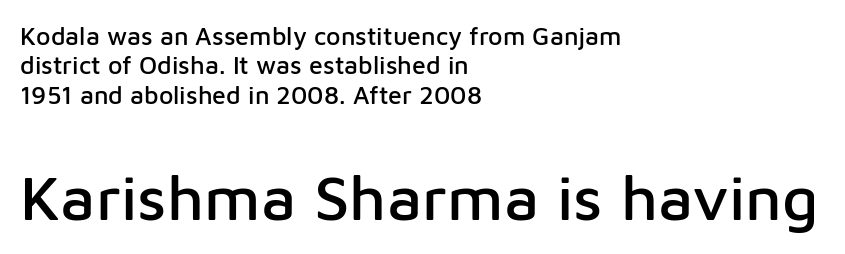
{"serif": "no", "italic": "no", "width": "normal", "stroke_contrast": "low", "x_height": "medium", "monospaced": "no", "underline": "no", "align": "left", "line_spacing_ratio": 1.18, "letter_spacing": "normal", "letter_spacing_em": 0.0, "larger_block": "second", "size_ratio": 2.52, "glyph_px": 63}
